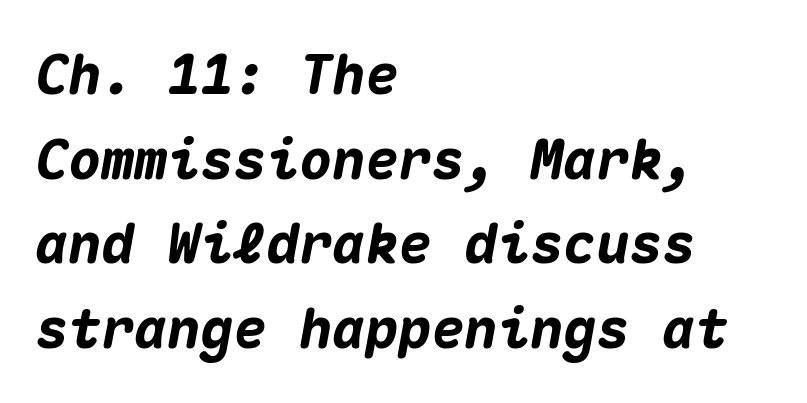
Q: Is the text bold? A: Yes.
Q: Is the text italic (slanted)? A: Yes, it leans right by about 10 degrees.
Q: Is the text underlined? A: No.
Q: How is the paragraph aligned? A: Left-aligned.
Q: Is the spacing between letters normal or unusually wide? A: Normal.
Q: Is the spacing between lines tight, normal or loose? A: Normal.
Q: Width (condensed, normal, or wide)? A: Normal.
Q: Stroke contrast? A: Medium.
Q: x-height? A: Medium.
Q: Monospaced? A: Yes.
